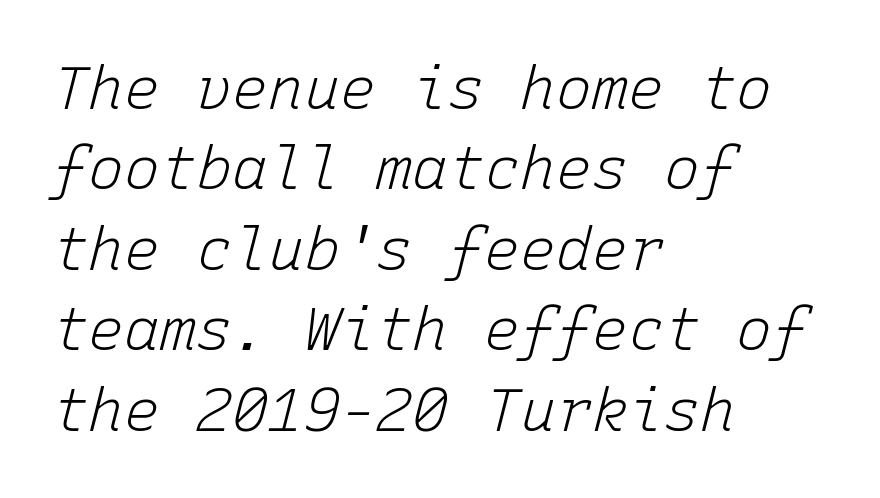
The image shows 60 px light type, italic (leaning right), monospaced; set left-aligned, normal line spacing (1.34x), normal letter spacing, not underlined; low stroke contrast and a medium x-height.
